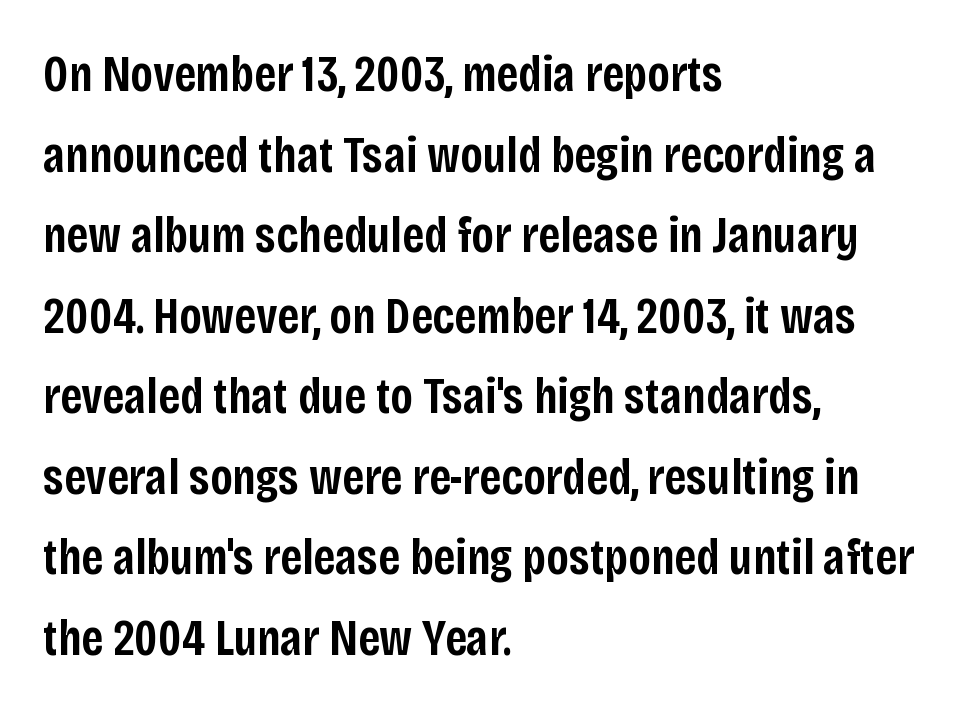
{"serif": "no", "italic": "no", "bold": "semi", "weight": "semibold", "width": "condensed", "stroke_contrast": "low", "x_height": "large", "monospaced": "no", "underline": "no", "align": "left", "line_spacing": "normal", "line_spacing_ratio": 1.58, "letter_spacing": "normal", "letter_spacing_em": 0.0, "glyph_px": 51}
